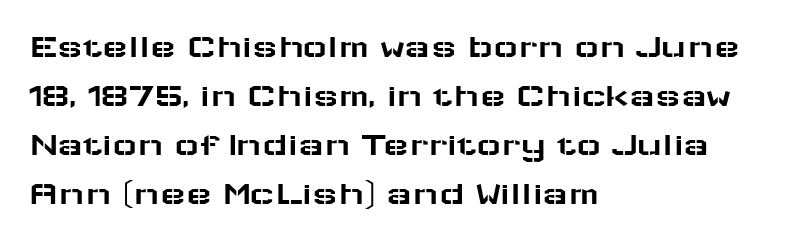
The image shows 34 px wide sans-serif type, upright; set left-aligned, normal line spacing (1.44x), normal letter spacing, not underlined; low stroke contrast and a medium x-height.
